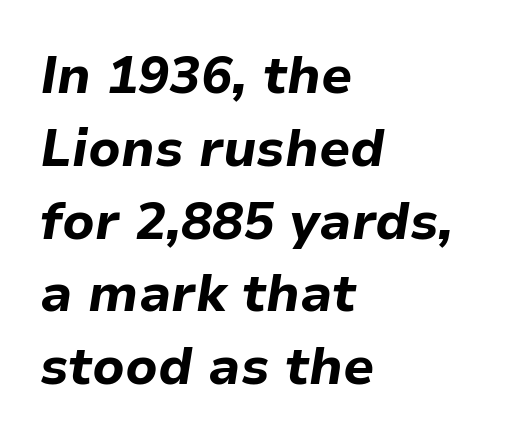
Q: Is the text bold? A: Yes.
Q: Is the text italic (slanted)? A: Yes, it leans right by about 9 degrees.
Q: Is the text underlined? A: No.
Q: How is the paragraph aligned? A: Left-aligned.
Q: Is the spacing between letters normal or unusually wide? A: Normal.
Q: Is the spacing between lines tight, normal or loose? A: Normal.
Q: Width (condensed, normal, or wide)? A: Normal.
Q: Stroke contrast? A: Low.
Q: x-height? A: Medium.
Q: Monospaced? A: No.
